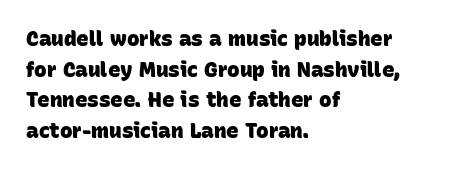
Q: Is the text bold? A: Yes.
Q: Is the text underlined? A: No.
Q: How is the paragraph aligned? A: Left-aligned.
Q: Is the spacing between letters normal or unusually wide? A: Normal.
Q: Is the spacing between lines tight, normal or loose? A: Normal.
